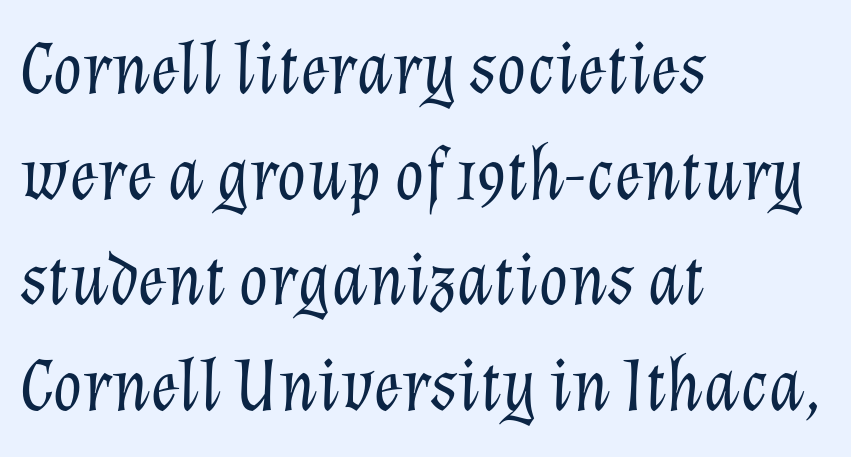
Slanted lettering throughout. Rule under the text: the space is simply empty. The lines in this sample share a left origin and differ only in where they stop. Varying glyph widths throughout — classic text-font behaviour. Counters stay open thanks to moderate or lighter strokes.
